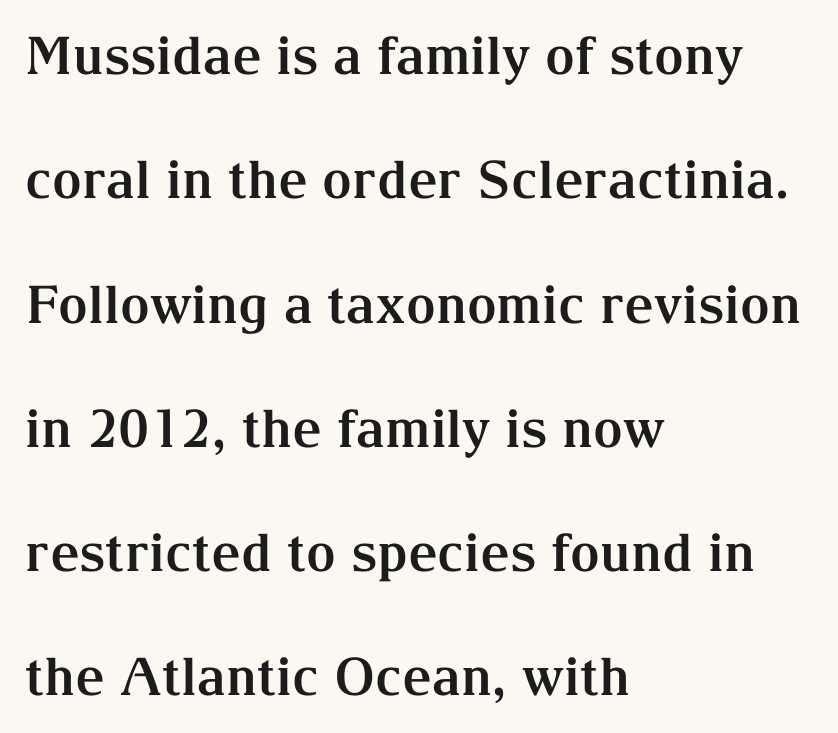
Do the characters align in a grid? No, the font is proportional. This rendering employs a face with finishing strokes, i.e., a serif. The passage shown stacks its lines with a broad gap. The space beneath each line is pristine and unruled. The line texture is even and compact thanks to regular tracking.
